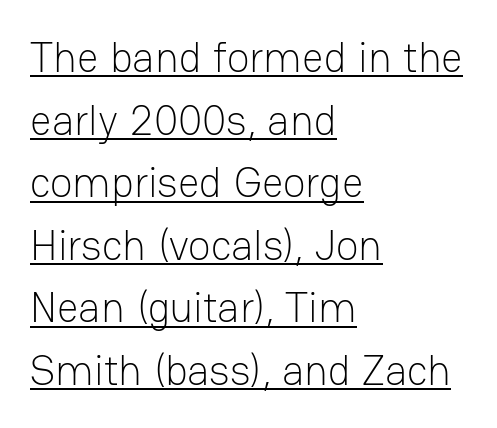
Compared with typical body copy, the letter spacing here is the same. The strokes are not fattened; the text isn't bold. The letters carry no serifs — their stems end cleanly without finishing strokes. Somebody hit Ctrl+U on this one — the words are underlined. Posture: straight, roman, zero tilt. The passage shown is typed in a proportional face where columns would drift.
